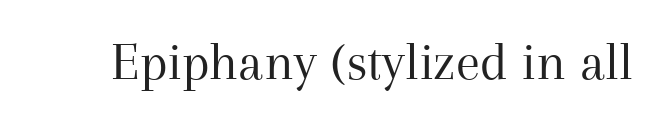
Q: Is the text bold? A: No.
Q: Is the text italic (slanted)? A: No, it is upright.
Q: Is the typeface a serif or a sans-serif typeface? A: Serif.
Q: Is the text underlined? A: No.
Q: Is the spacing between letters normal or unusually wide? A: Normal.
Q: Width (condensed, normal, or wide)? A: Normal.
Q: Stroke contrast? A: Medium.
Q: x-height? A: Medium.
Q: Monospaced? A: No.
